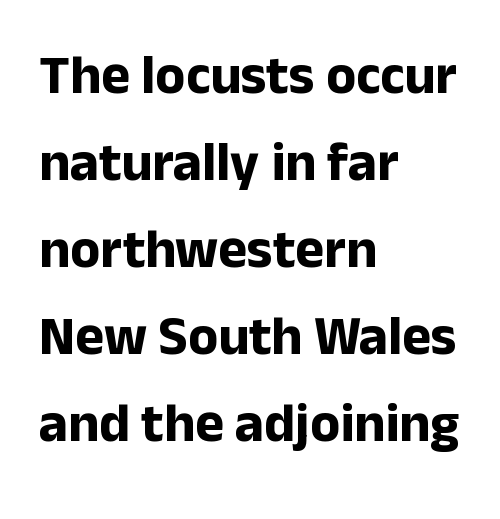
{"serif": "no", "italic": "no", "bold": "yes", "weight": "bold", "width": "normal", "stroke_contrast": "low", "x_height": "medium", "monospaced": "no", "underline": "no", "align": "left", "line_spacing": "normal", "line_spacing_ratio": 1.58, "letter_spacing": "normal", "letter_spacing_em": 0.0, "glyph_px": 55}
